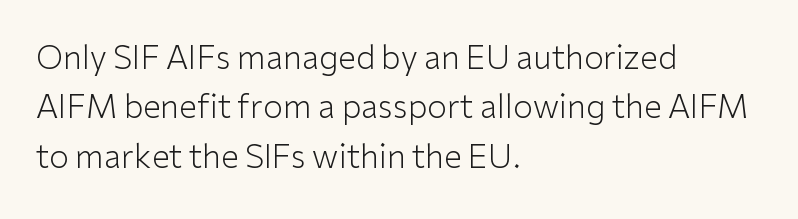
The rendering shows plain stroke endings on the letterforms — a sans-serif design. Stem width sits at or under what a default text font uses. Line spacing here is normal. Nobody drew a line under any word here. Tracking here is standard; glyphs follow each other at the usual distance. Note the varied advance widths — an 'i' is clearly narrower than an 'm'.
